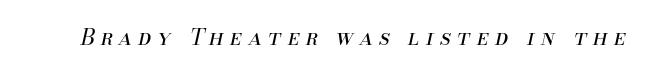
Q: Is the text bold? A: No.
Q: Is the text italic (slanted)? A: Yes, it leans right by about 13 degrees.
Q: Is the text underlined? A: No.
Q: Is the spacing between letters normal or unusually wide? A: Unusually wide.
